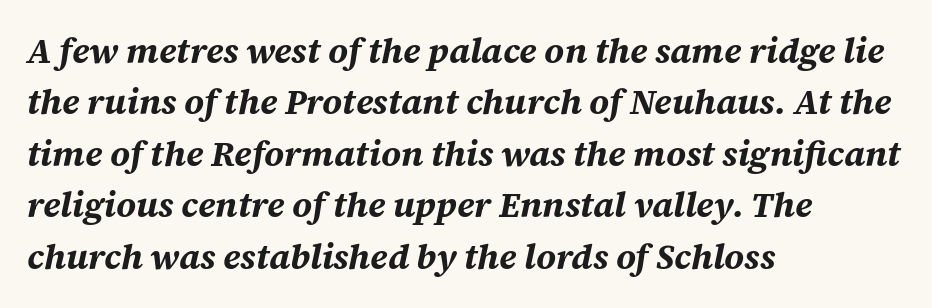
The face used here is rendered with its standard letterfit. The rendering anchors every line to the left-hand side. The gap between lines stays unmarked. A typesetter would call this proportional, since set widths differ per character.
